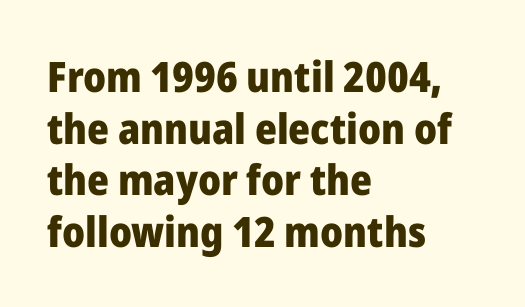
Q: Is the text bold? A: Yes.
Q: Is the text italic (slanted)? A: No, it is upright.
Q: Is the typeface a serif or a sans-serif typeface? A: Sans-serif.
Q: Is the text underlined? A: No.
Q: How is the paragraph aligned? A: Left-aligned.
Q: Is the spacing between letters normal or unusually wide? A: Normal.
Q: Width (condensed, normal, or wide)? A: Normal.
Q: Stroke contrast? A: Low.
Q: x-height? A: Medium.
Q: Monospaced? A: No.
